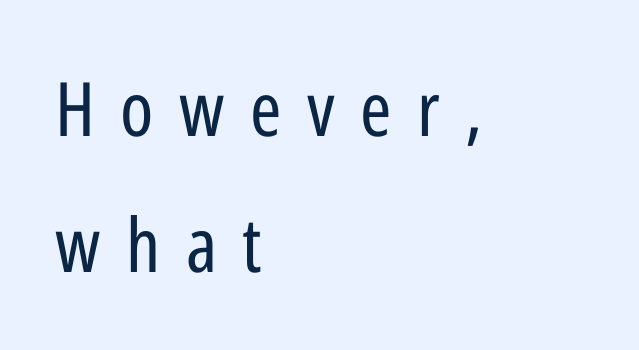
{"serif": "no", "italic": "no", "bold": "no", "weight": "regular", "width": "condensed", "stroke_contrast": "low", "x_height": "medium", "monospaced": "no", "underline": "no", "align": "left", "line_spacing_ratio": 1.82, "letter_spacing": "wide", "letter_spacing_em": 0.34, "glyph_px": 75}
